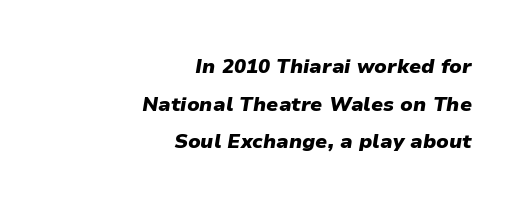
Emphasis by weight is at full strength: bold. No extra tracking has been applied to these lines. The baseline area is clear. These lines are set flush right with a ragged left edge. A typesetter would mark this as italic.
